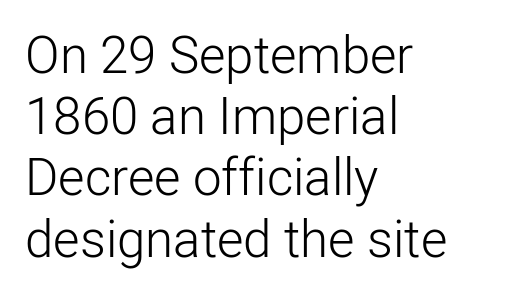
Q: Is the text bold? A: No.
Q: Is the text italic (slanted)? A: No, it is upright.
Q: Is the typeface a serif or a sans-serif typeface? A: Sans-serif.
Q: Is the text underlined? A: No.
Q: How is the paragraph aligned? A: Left-aligned.
Q: Is the spacing between letters normal or unusually wide? A: Normal.
Q: Width (condensed, normal, or wide)? A: Normal.
Q: Stroke contrast? A: Low.
Q: x-height? A: Medium.
Q: Monospaced? A: No.
